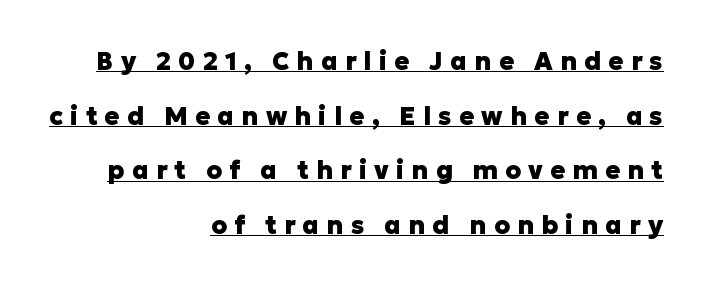
The image shows 25 px bold type, upright; set right-aligned, loose line spacing (2.19x), unusually wide letter spacing (+0.29 em), underlined.
